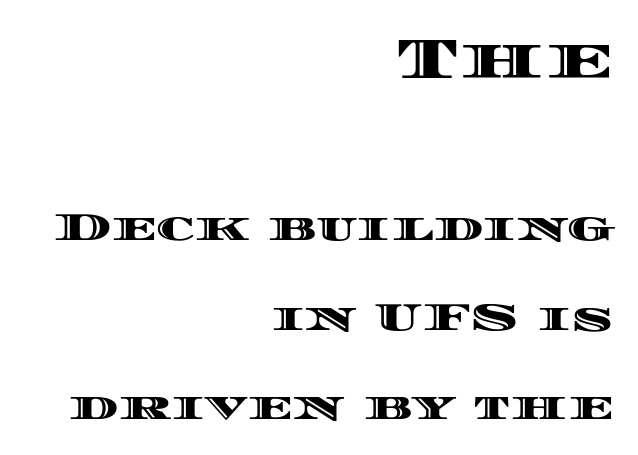
Looks like regular typesetting: each glyph gets only the width it needs. The lettering holds an erect, upright posture throughout. If you squint, the top block still reads clearly — it's the larger of the two. Compared with typical body copy, the letter spacing here is the same. This rendering features lettering with no underline. Whoever set this chose breathing room over compactness in the vertical rhythm.
